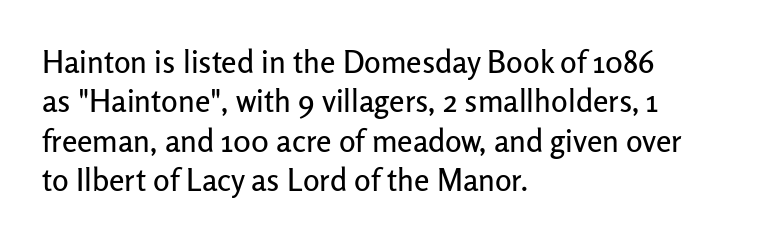
{"serif": "no", "italic": "no", "width": "normal", "stroke_contrast": "low", "x_height": "medium", "monospaced": "no", "underline": "no", "align": "left", "line_spacing": "normal", "line_spacing_ratio": 1.27, "letter_spacing": "normal", "letter_spacing_em": 0.0, "glyph_px": 31}
